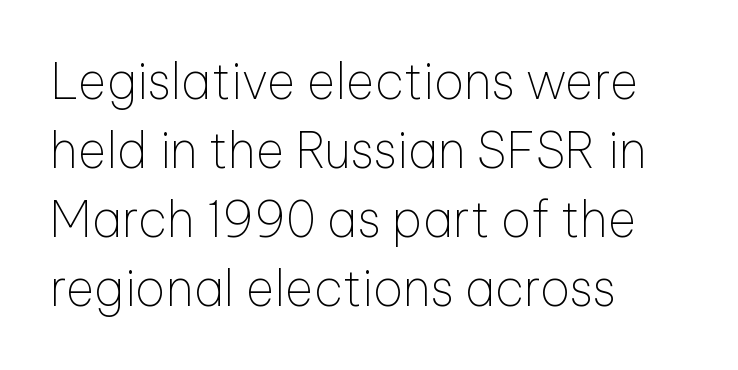
Q: Is the text bold? A: No.
Q: Is the text italic (slanted)? A: No, it is upright.
Q: Is the typeface a serif or a sans-serif typeface? A: Sans-serif.
Q: Is the text underlined? A: No.
Q: How is the paragraph aligned? A: Left-aligned.
Q: Is the spacing between letters normal or unusually wide? A: Normal.
Q: Is the spacing between lines tight, normal or loose? A: Normal.
Q: Width (condensed, normal, or wide)? A: Normal.
Q: Stroke contrast? A: Low.
Q: x-height? A: Medium.
Q: Monospaced? A: No.
